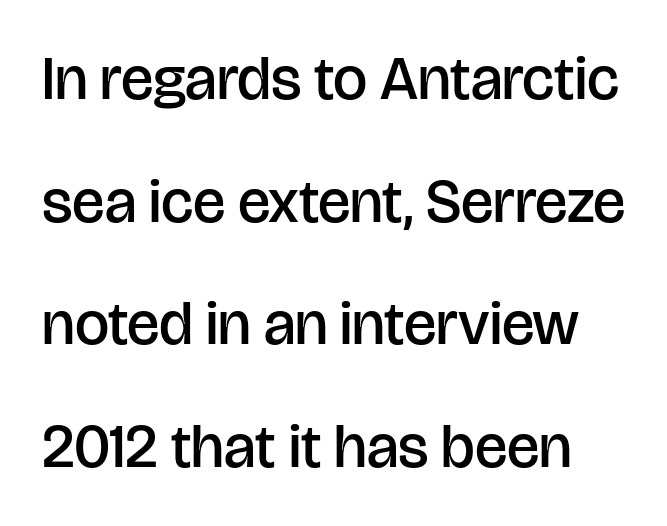
Q: Is the text bold? A: Semi-bold.
Q: Is the text italic (slanted)? A: No, it is upright.
Q: Is the typeface a serif or a sans-serif typeface? A: Sans-serif.
Q: Is the text underlined? A: No.
Q: Is the spacing between letters normal or unusually wide? A: Normal.
Q: Is the spacing between lines tight, normal or loose? A: Loose.
Q: Width (condensed, normal, or wide)? A: Normal.
Q: Stroke contrast? A: Low.
Q: x-height? A: Large.
Q: Monospaced? A: No.
